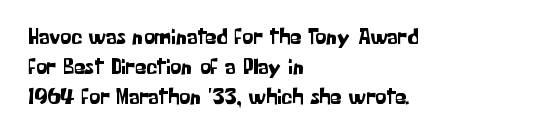
Decoration check: the copy has no underline. A roman cut, with each character standing at attention. The line-height multiplier appears to be the usual default. In CSS terms this would be text-align: left. Words appear dense and cohesive because spacing is normal.
